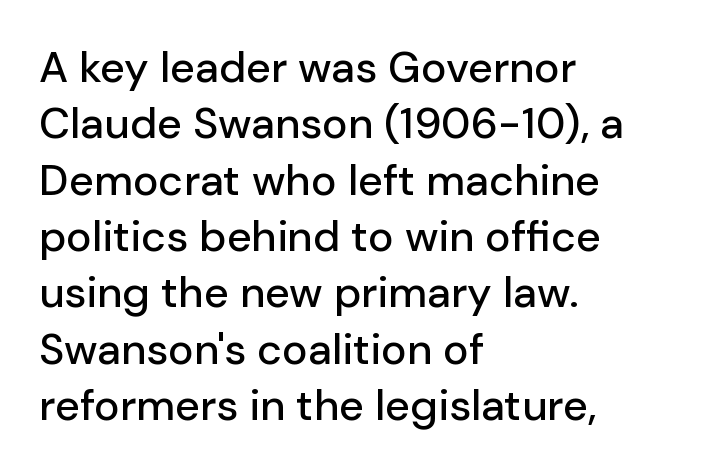
The lettering holds an erect, upright posture throughout. Does the type have serifs? No, each stem ends abruptly. Note the varied advance widths — an 'i' is clearly narrower than an 'm'. Normally led — the rows are evenly, conventionally spaced.
